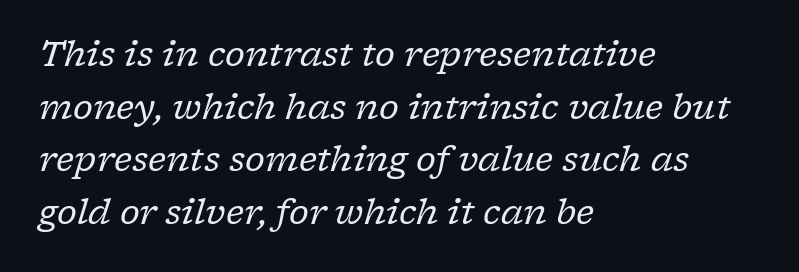
The letters advance in unequal steps, a hallmark of proportional type. No word sits above an underline. Is this a heavy cut? Hardly; it is regular or lighter. The rendering applies a slant to the glyphs. The horizontal fit of the characters is conventional and even.
